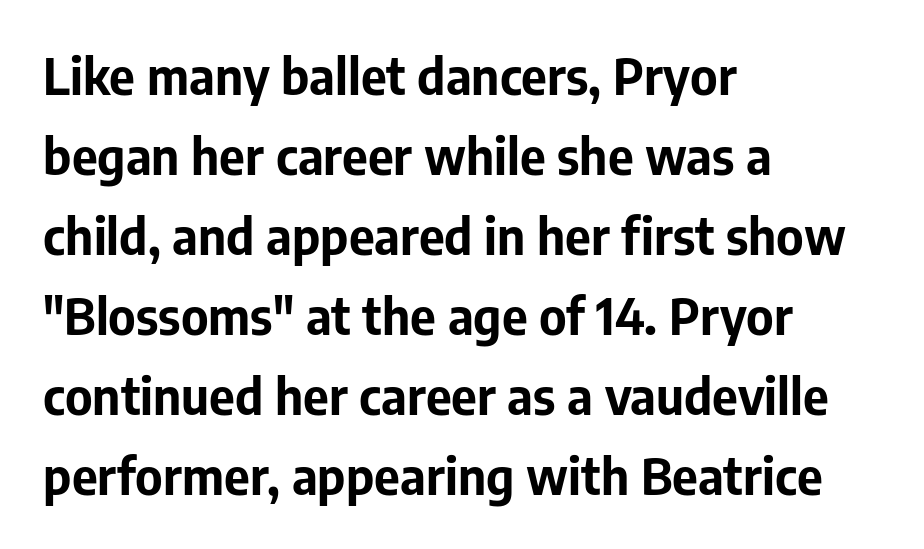
Q: Is the text bold? A: Yes.
Q: Is the text italic (slanted)? A: No, it is upright.
Q: Is the typeface a serif or a sans-serif typeface? A: Sans-serif.
Q: Is the text underlined? A: No.
Q: How is the paragraph aligned? A: Left-aligned.
Q: Is the spacing between letters normal or unusually wide? A: Normal.
Q: Is the spacing between lines tight, normal or loose? A: Normal.
Q: Width (condensed, normal, or wide)? A: Normal.
Q: Stroke contrast? A: Low.
Q: x-height? A: Medium.
Q: Monospaced? A: No.
